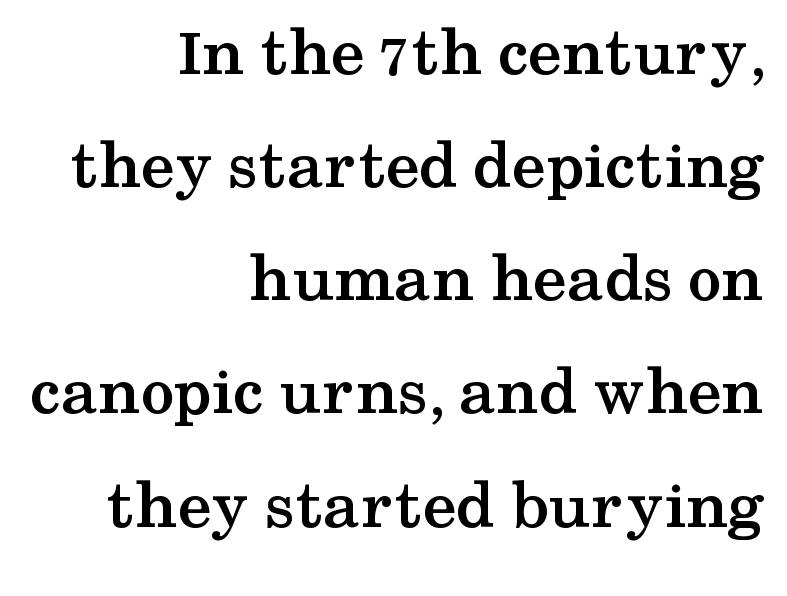
{"serif": "yes", "italic": "no", "bold": "yes", "weight": "semibold", "width": "wide", "stroke_contrast": "medium", "x_height": "medium", "monospaced": "no", "underline": "no", "align": "right", "line_spacing": "normal", "line_spacing_ratio": 1.64, "letter_spacing": "normal", "letter_spacing_em": 0.0, "glyph_px": 69}
